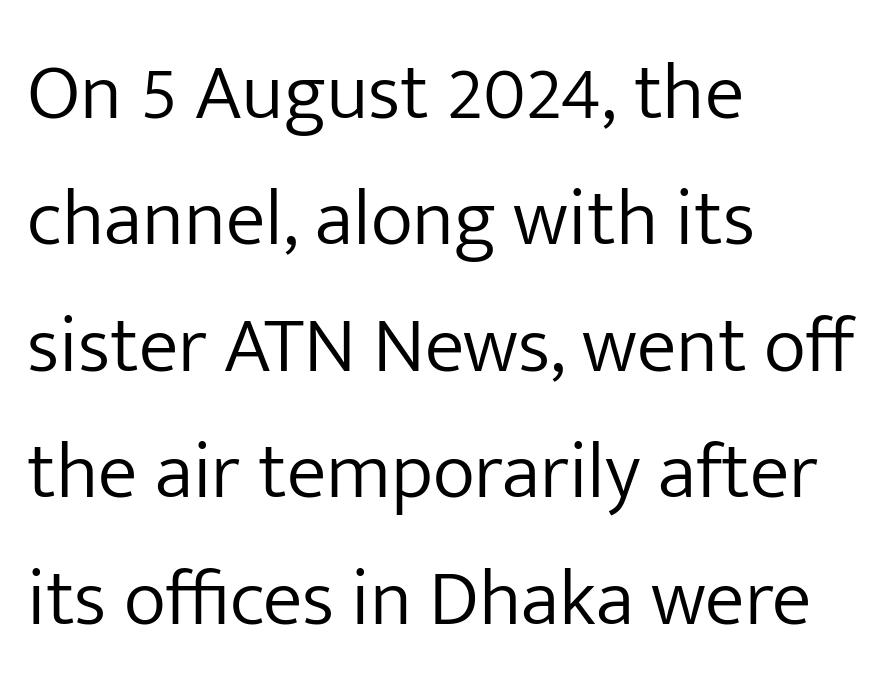
Line spacing here is normal. Is there any slant? The stems are plumb. Descender tails drop into unmarked territory. Short note: letters normally spaced.
